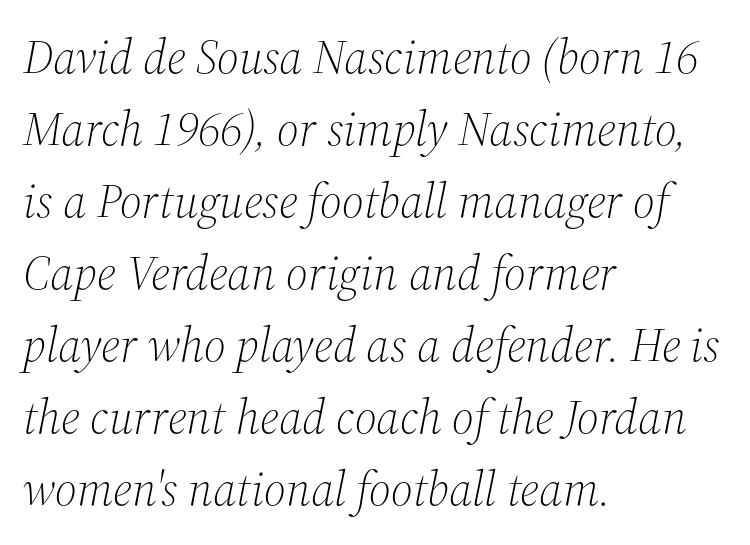
Q: Is the text bold? A: No.
Q: Is the text italic (slanted)? A: Yes, it leans right by about 12 degrees.
Q: Is the typeface a serif or a sans-serif typeface? A: Serif.
Q: Is the text underlined? A: No.
Q: How is the paragraph aligned? A: Left-aligned.
Q: Is the spacing between letters normal or unusually wide? A: Normal.
Q: Is the spacing between lines tight, normal or loose? A: Normal.
Q: Width (condensed, normal, or wide)? A: Normal.
Q: Stroke contrast? A: Medium.
Q: x-height? A: Medium.
Q: Monospaced? A: No.
